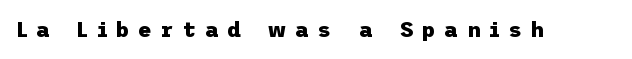
{"italic": "no", "bold": "yes", "underline": "no", "letter_spacing": "wide", "letter_spacing_em": 0.41, "glyph_px": 21}
